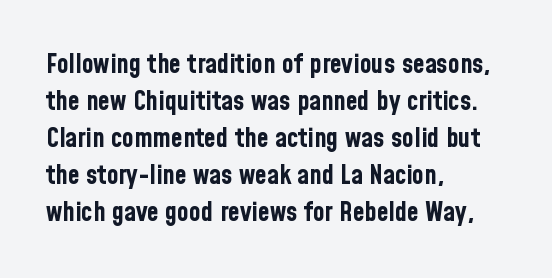
Q: Is the text bold? A: Yes.
Q: Is the text italic (slanted)? A: No, it is upright.
Q: Is the text underlined? A: No.
Q: How is the paragraph aligned? A: Left-aligned.
Q: Is the spacing between letters normal or unusually wide? A: Normal.
Q: Is the spacing between lines tight, normal or loose? A: Normal.
